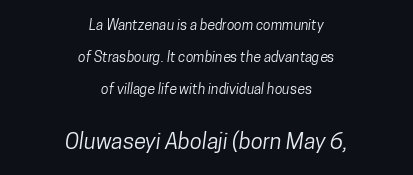
The image shows 22 px text type; set centered, loose line spacing (2.28x), normal letter spacing, not underlined; the second (bottom) block is 1.57x larger.
